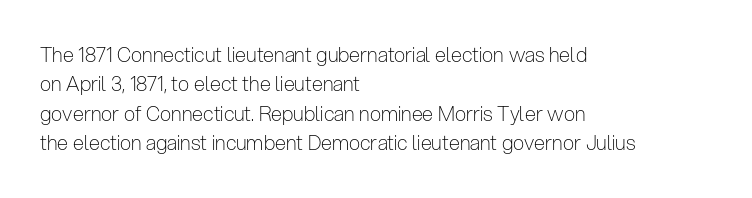
Q: Is the text bold? A: No.
Q: Is the text italic (slanted)? A: No, it is upright.
Q: Is the text underlined? A: No.
Q: How is the paragraph aligned? A: Left-aligned.
Q: Is the spacing between letters normal or unusually wide? A: Normal.
Q: Is the spacing between lines tight, normal or loose? A: Normal.
